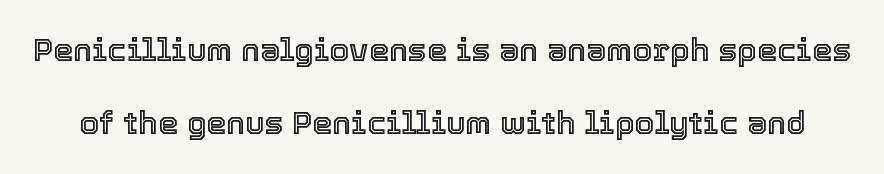
The image shows 32 px text type, upright; set loose line spacing (2.29x), normal letter spacing, not underlined; a medium x-height.
